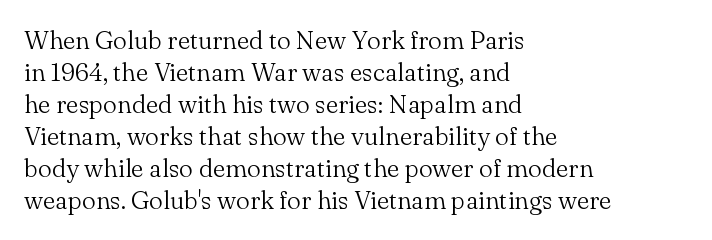
The image shows 25 px text type, upright; set left-aligned, normal line spacing (1.28x), normal letter spacing, not underlined.
